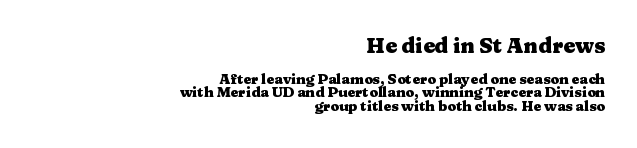
The image shows 21 px bold type, upright; set right-aligned, tight line spacing (0.99x), normal letter spacing, not underlined; the first (top) block is 1.5x larger.
